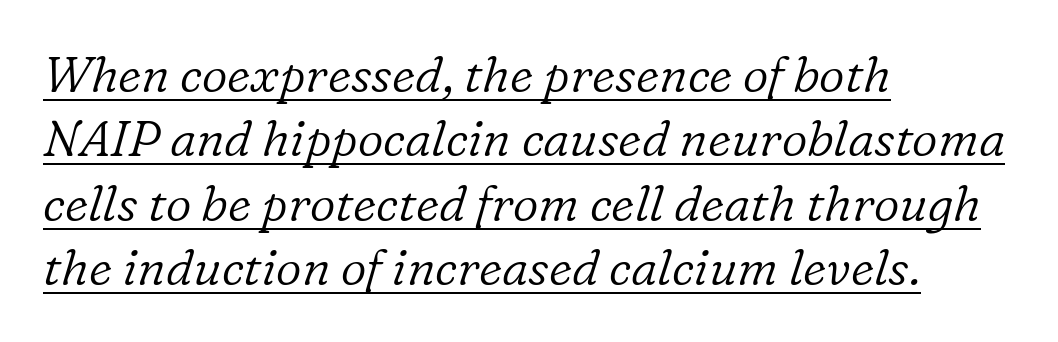
The image shows 50 px light serif type, italic (leaning right); set left-aligned, normal line spacing (1.29x), normal letter spacing, underlined; low stroke contrast and a medium x-height.
